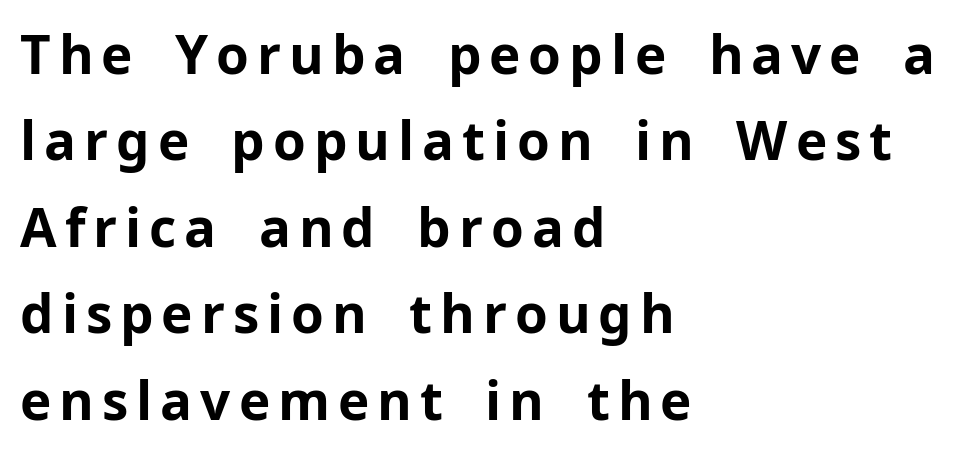
{"serif": "no", "italic": "no", "bold": "yes", "weight": "bold", "width": "normal", "stroke_contrast": "low", "x_height": "medium", "monospaced": "no", "underline": "no", "align": "left", "line_spacing": "normal", "line_spacing_ratio": 1.63, "glyph_px": 53}
